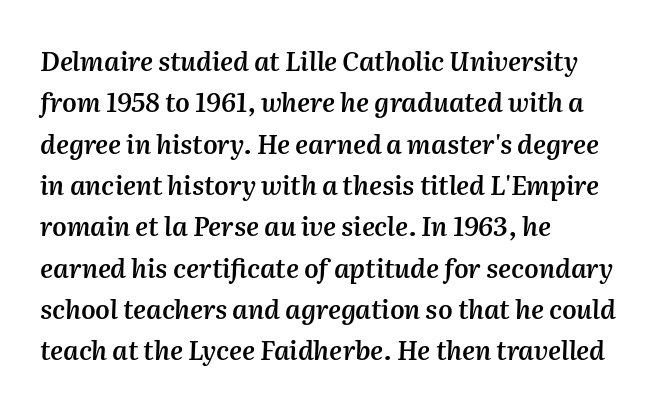
{"italic": "yes", "lean": "right", "slant_degrees": 2, "bold": "semi", "underline": "no", "align": "left", "line_spacing": "normal", "line_spacing_ratio": 1.59, "letter_spacing": "normal", "letter_spacing_em": 0.0, "glyph_px": 26}
